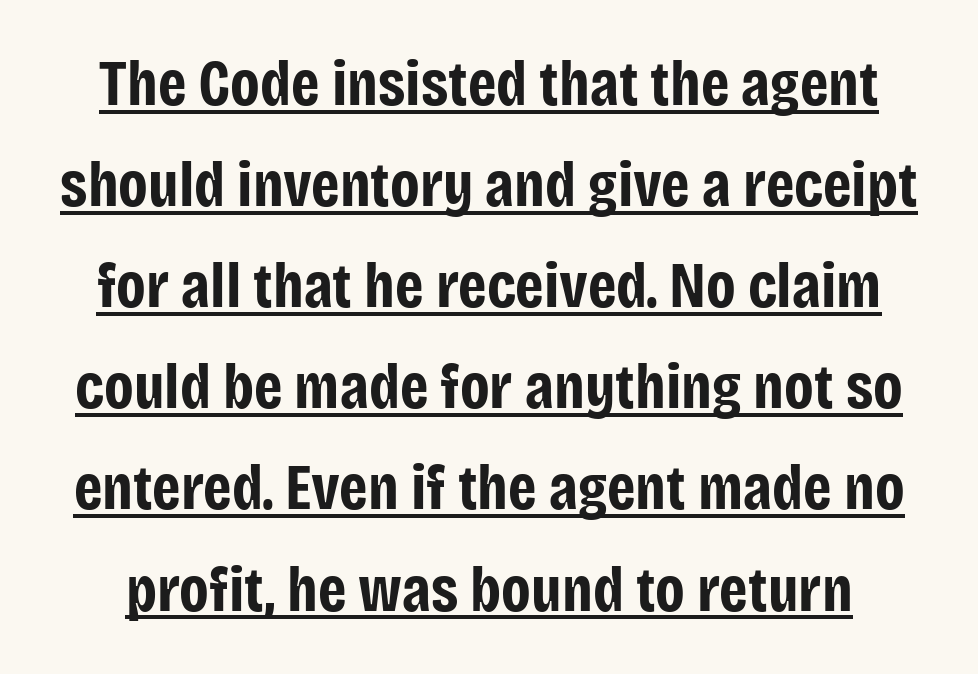
Q: Is the text bold? A: Yes.
Q: Is the text italic (slanted)? A: No, it is upright.
Q: Is the typeface a serif or a sans-serif typeface? A: Sans-serif.
Q: Is the text underlined? A: Yes.
Q: Is the spacing between letters normal or unusually wide? A: Normal.
Q: Is the spacing between lines tight, normal or loose? A: Normal.
Q: Width (condensed, normal, or wide)? A: Condensed.
Q: Stroke contrast? A: Low.
Q: x-height? A: Large.
Q: Monospaced? A: No.
